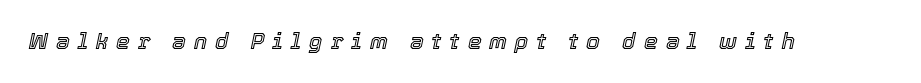
Plain, unruled lines of type. Designer's note — italics engaged. Is the letter spacing exaggerated? Yes — the characters are pushed far apart.
